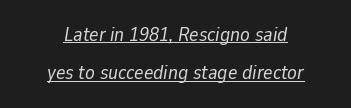
You can see a thin bar hugging the bottom of the glyphs. Is the type heavy? It reads as light-to-regular instead. An italicized treatment has been applied to the whole sample. Regarding leading, the lines here are spaced well apart. Between one letter and the next there's only the usual sliver of space. Is the block centered? Yes — each line is placed symmetrically about the middle.
